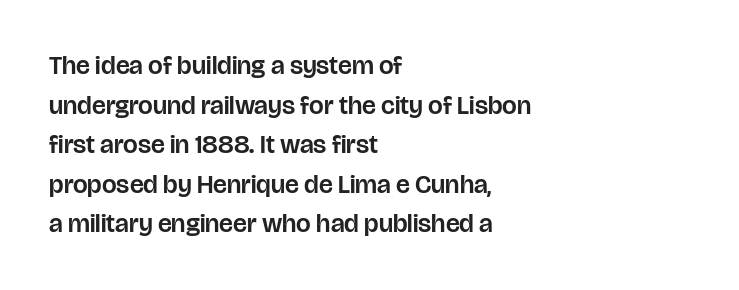
{"italic": "no", "underline": "no", "align": "left", "line_spacing": "normal", "line_spacing_ratio": 1.52, "letter_spacing": "normal", "letter_spacing_em": 0.0, "glyph_px": 26}
